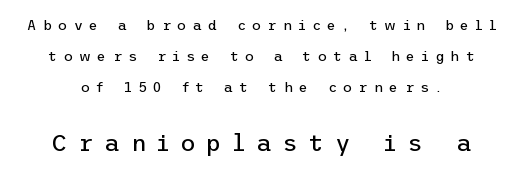
The image shows 24 px text type, upright; set loose line spacing (2.21x), unusually wide letter spacing (+0.45 em), not underlined; the second (bottom) block is 1.71x larger.
